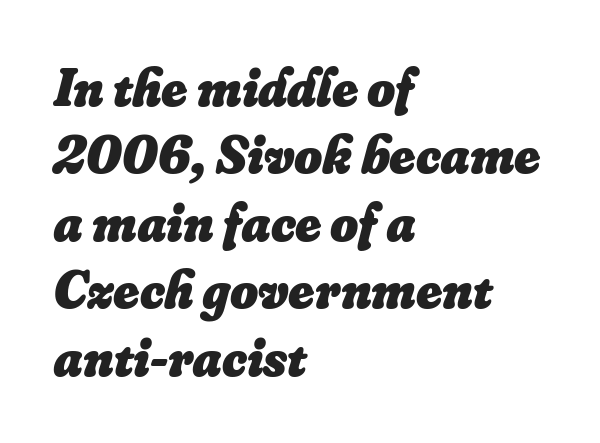
Q: Is the text bold? A: Yes.
Q: Is the text italic (slanted)? A: Yes, it leans right by about 16 degrees.
Q: Is the text underlined? A: No.
Q: How is the paragraph aligned? A: Left-aligned.
Q: Is the spacing between letters normal or unusually wide? A: Normal.
Q: Is the spacing between lines tight, normal or loose? A: Normal.
Q: Width (condensed, normal, or wide)? A: Normal.
Q: Stroke contrast? A: Low.
Q: x-height? A: Small.
Q: Monospaced? A: No.
